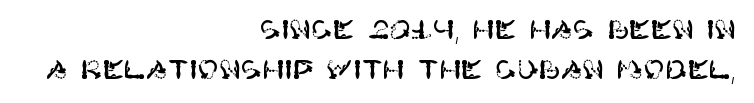
Students, observe: this is what conventionally led text looks like. Any mark beneath the type? The region is blank. The typesetter chose a ragged-left arrangement here. Here the glyphs are tracked normally, forming tight word shapes. A typesetter would mark this as roman, not italic.
